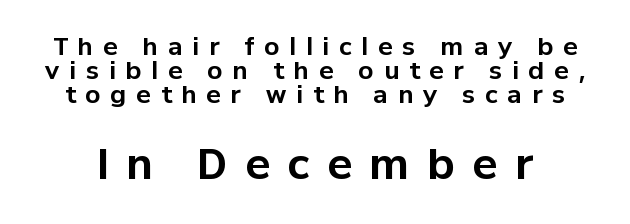
{"serif": "no", "italic": "no", "bold": "yes", "weight": "bold", "width": "normal", "stroke_contrast": "low", "x_height": "medium", "monospaced": "no", "underline": "no", "line_spacing": "tight", "line_spacing_ratio": 1.01, "letter_spacing": "wide", "letter_spacing_em": 0.41, "larger_block": "second", "size_ratio": 1.75, "glyph_px": 42}
